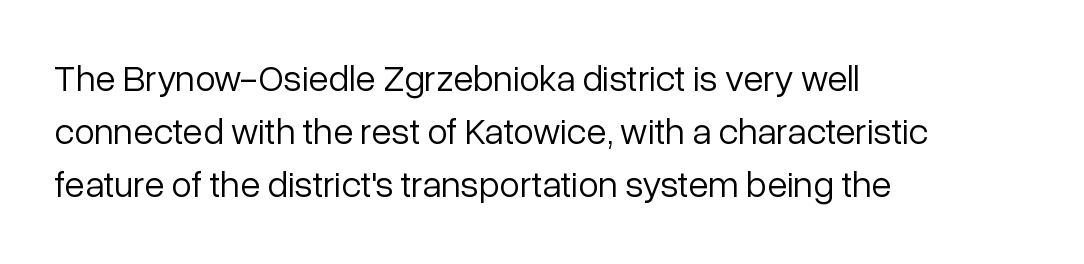
The image shows 37 px light sans-serif type, upright; set left-aligned, normal line spacing (1.43x), normal letter spacing, not underlined; low stroke contrast and a medium x-height.
